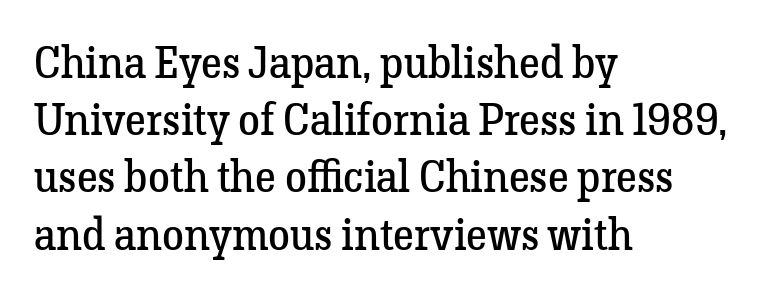
Ink coverage per letter is moderate at most. A typesetter would mark this as roman, not italic. The gaps between neighbouring characters are ordinary and unremarkable. Regarding leading, the lines here are spaced in the standard way. Is this a sans? No — the strokes have serifs. Lines of text with bare space underneath.
